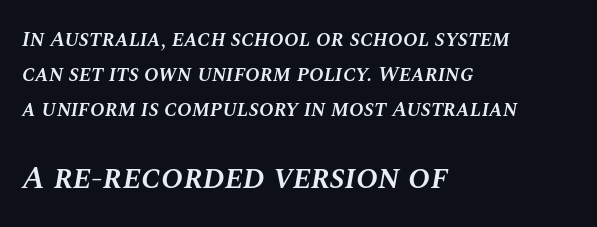
The image shows 33 px semibold type, italic (leaning right); set left-aligned, normal line spacing (1.59x), normal letter spacing, not underlined; the second (bottom) block is 1.5x larger; medium stroke contrast and a large x-height.
